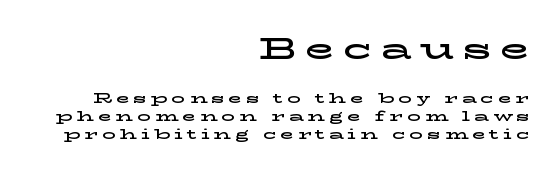
Q: Is the text italic (slanted)? A: No, it is upright.
Q: Is the typeface a serif or a sans-serif typeface? A: Serif.
Q: Is the text underlined? A: No.
Q: How is the paragraph aligned? A: Right-aligned.
Q: Is the spacing between letters normal or unusually wide? A: Unusually wide.
Q: Is the spacing between lines tight, normal or loose? A: Normal.
Q: Which block of text is set in a larger size, the first (top) or the second (bottom)? A: The first (top) one.
Q: Width (condensed, normal, or wide)? A: Wide.
Q: Stroke contrast? A: Low.
Q: x-height? A: Medium.
Q: Monospaced? A: No.
